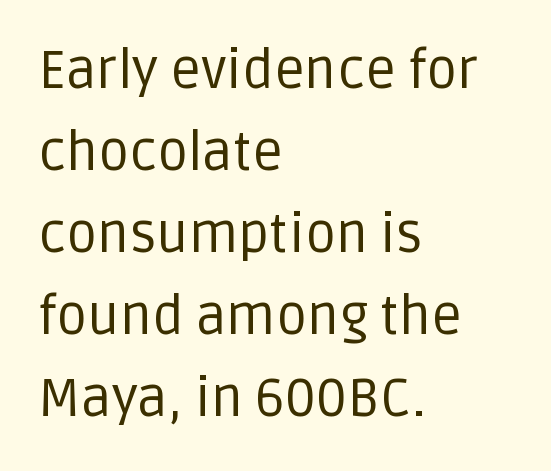
The image shows 54 px regular-weight sans-serif type, upright; set left-aligned, normal line spacing (1.52x), normal letter spacing, not underlined; low stroke contrast and a large x-height.
